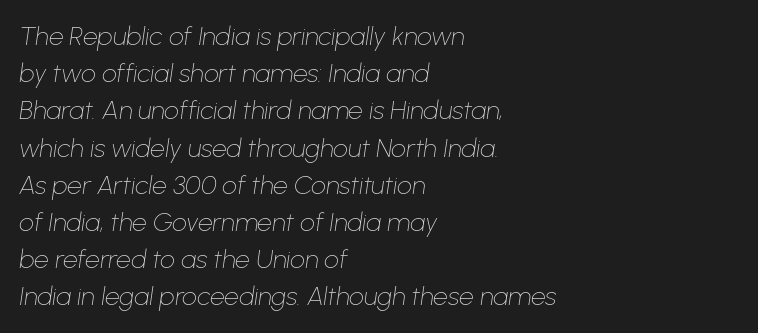
The image shows 26 px text type, italic (leaning right); set left-aligned, normal line spacing (1.43x), normal letter spacing, not underlined.
